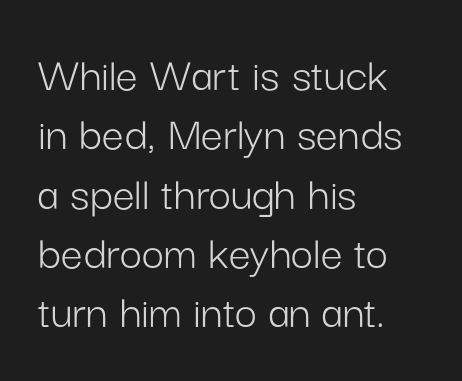
Ordinary non-slanted type is in use. Stroke terminals: plain, sans-serif. All the whitespace from short lines collects on the right. Spacing between characters is what you'd get straight out of the box.
